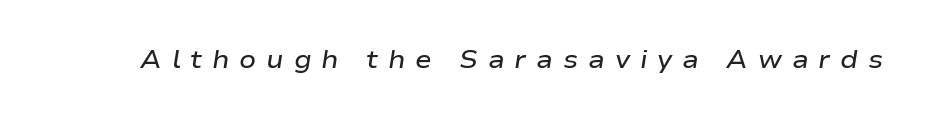
The image shows 25 px text type, italic (leaning right); set unusually wide letter spacing (+0.39 em), not underlined.
